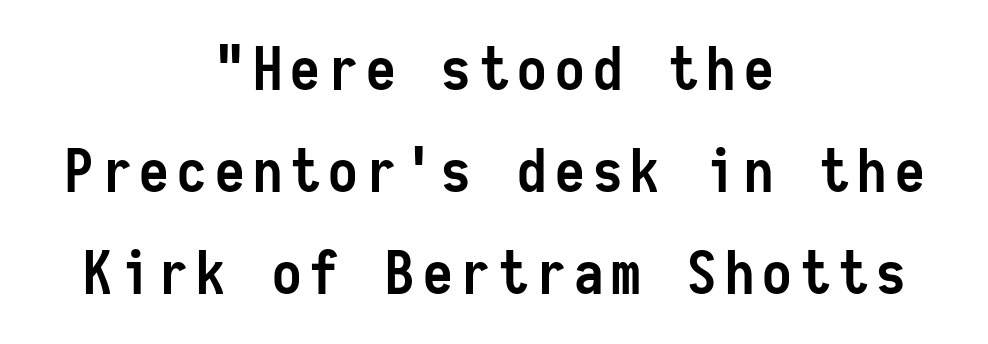
The image shows 59 px semibold, condensed sans-serif type, upright, monospaced; set centered, line spacing 1.73x, not underlined; low stroke contrast and a medium x-height.
